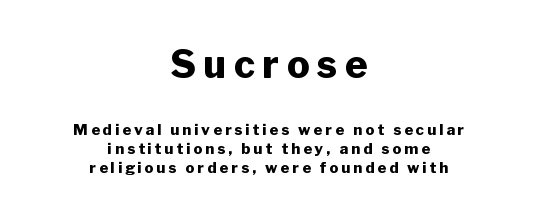
Honestly, there is no underline to notice here at all. Think of a printed novel: that variable character pitch is what you see here. Layout note: lines centered. What stands out about the letter spacing? Its width — letters are far apart. The typesetting leans heavy: a genuine bold. This rendering employs a face without finishing strokes, i.e., a sans-serif.
